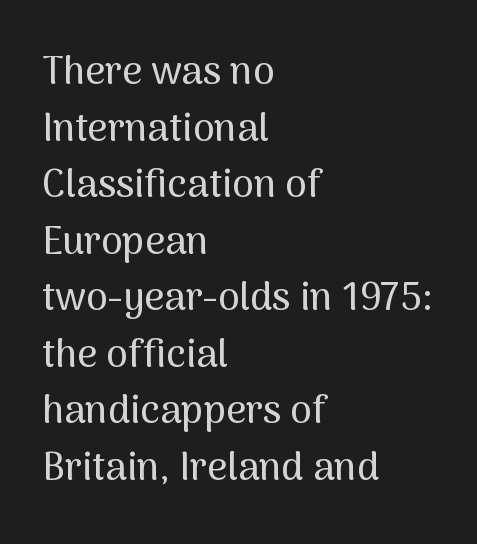
The image shows 39 px sans-serif type, upright; set left-aligned, normal line spacing (1.45x), normal letter spacing, not underlined; medium stroke contrast and a medium x-height.
